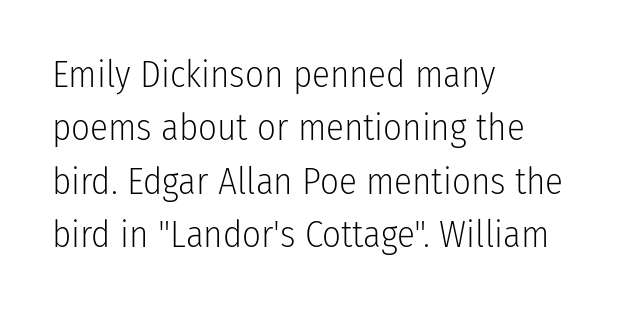
{"serif": "no", "italic": "no", "bold": "no", "weight": "light", "width": "condensed", "stroke_contrast": "low", "x_height": "medium", "monospaced": "no", "underline": "no", "align": "left", "line_spacing": "normal", "line_spacing_ratio": 1.44, "letter_spacing": "normal", "letter_spacing_em": 0.0, "glyph_px": 37}
